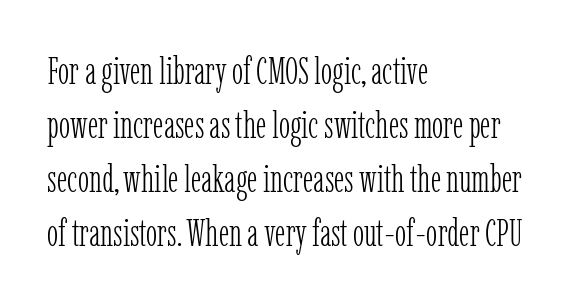
Summary of vertical rhythm: regular, with standard interline spacing. No heavy texture on the line: the type isn't bold. You could not count columns in this text — the font is proportionally spaced. You can tell from the footed stems that serif type was used.
